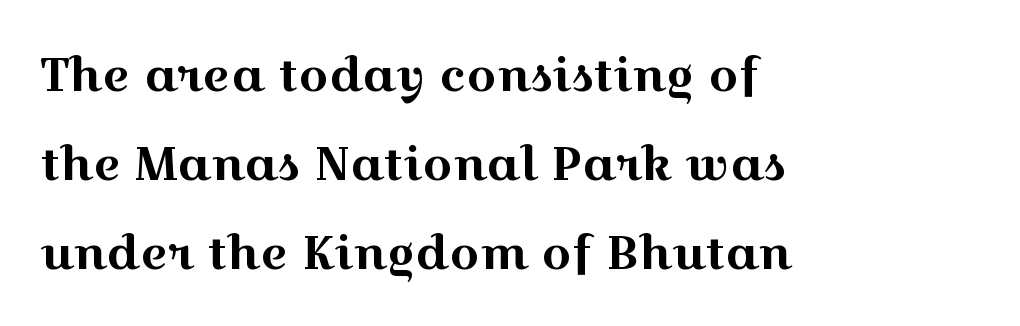
The image shows 47 px wide serif type, upright; set left-aligned, line spacing 1.89x, normal letter spacing, not underlined; a medium x-height.
